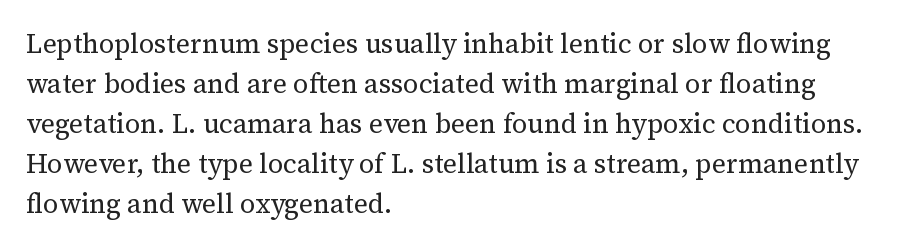
Q: Is the text bold? A: No.
Q: Is the text italic (slanted)? A: No, it is upright.
Q: Is the text underlined? A: No.
Q: How is the paragraph aligned? A: Left-aligned.
Q: Is the spacing between letters normal or unusually wide? A: Normal.
Q: Is the spacing between lines tight, normal or loose? A: Normal.
